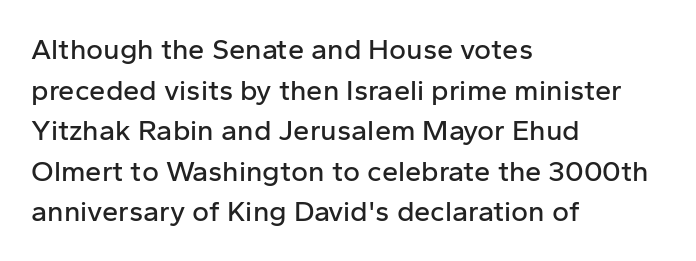
{"serif": "no", "italic": "no", "width": "normal", "stroke_contrast": "low", "x_height": "medium", "monospaced": "no", "underline": "no", "align": "left", "line_spacing": "normal", "line_spacing_ratio": 1.4, "letter_spacing": "normal", "letter_spacing_em": 0.0, "glyph_px": 29}
